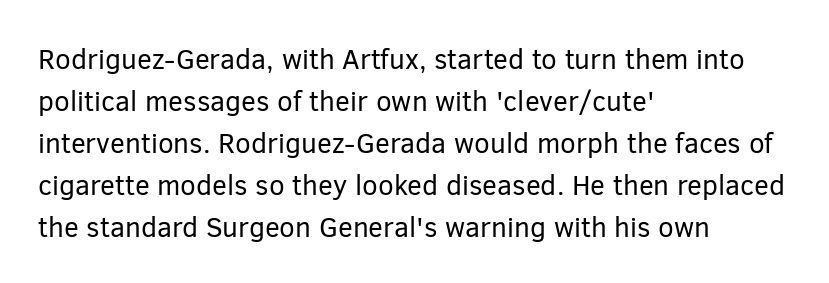
{"serif": "no", "italic": "no", "bold": "no", "weight": "regular", "width": "normal", "stroke_contrast": "low", "x_height": "medium", "monospaced": "no", "underline": "no", "align": "left", "line_spacing": "normal", "line_spacing_ratio": 1.5, "letter_spacing": "normal", "letter_spacing_em": 0.0, "glyph_px": 28}
